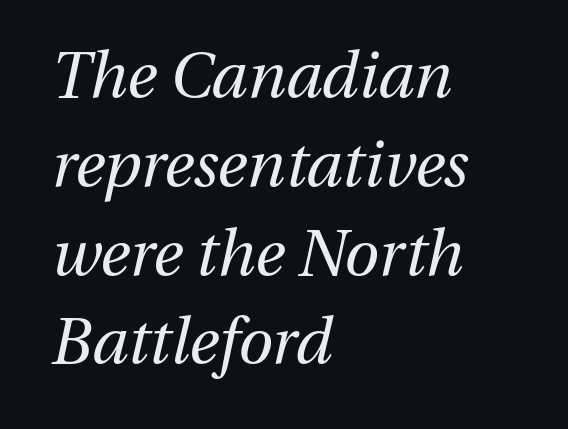
The image shows 63 px regular-weight type, italic (leaning right); set left-aligned, normal line spacing (1.41x), normal letter spacing, not underlined; medium stroke contrast and a medium x-height.
